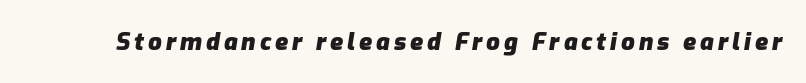
Q: Is the text bold? A: Yes.
Q: Is the text italic (slanted)? A: Yes, it leans right by about 9 degrees.
Q: Is the text underlined? A: No.
